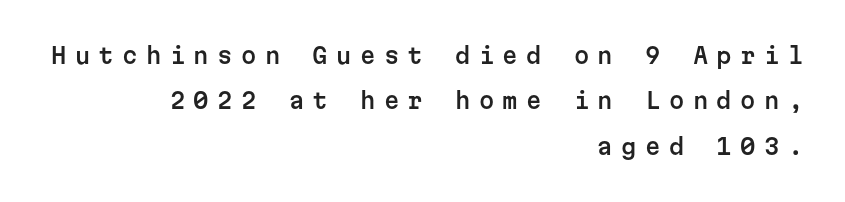
{"italic": "no", "underline": "no", "align": "right", "line_spacing": "loose", "line_spacing_ratio": 2.06, "letter_spacing": "wide", "letter_spacing_em": 0.38, "glyph_px": 22}
